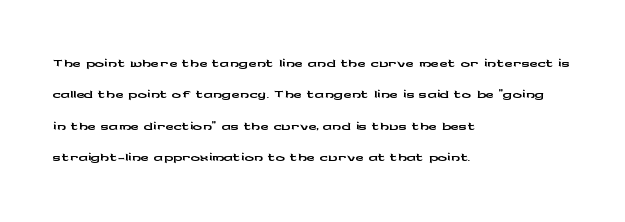
Q: Is the text italic (slanted)? A: No, it is upright.
Q: Is the text underlined? A: No.
Q: How is the paragraph aligned? A: Left-aligned.
Q: Is the spacing between letters normal or unusually wide? A: Normal.
Q: Is the spacing between lines tight, normal or loose? A: Normal.
